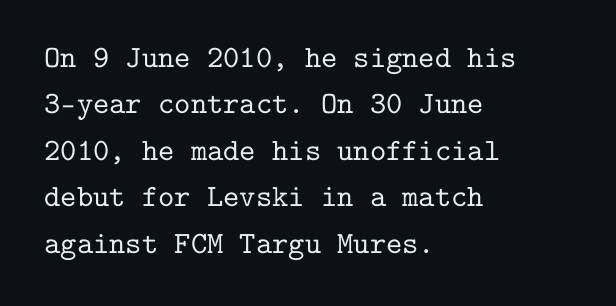
Q: Is the text italic (slanted)? A: No, it is upright.
Q: Is the typeface a serif or a sans-serif typeface? A: Serif.
Q: Is the text underlined? A: No.
Q: How is the paragraph aligned? A: Left-aligned.
Q: Is the spacing between letters normal or unusually wide? A: Normal.
Q: Is the spacing between lines tight, normal or loose? A: Normal.
Q: Width (condensed, normal, or wide)? A: Normal.
Q: Stroke contrast? A: Low.
Q: x-height? A: Medium.
Q: Monospaced? A: Yes.
